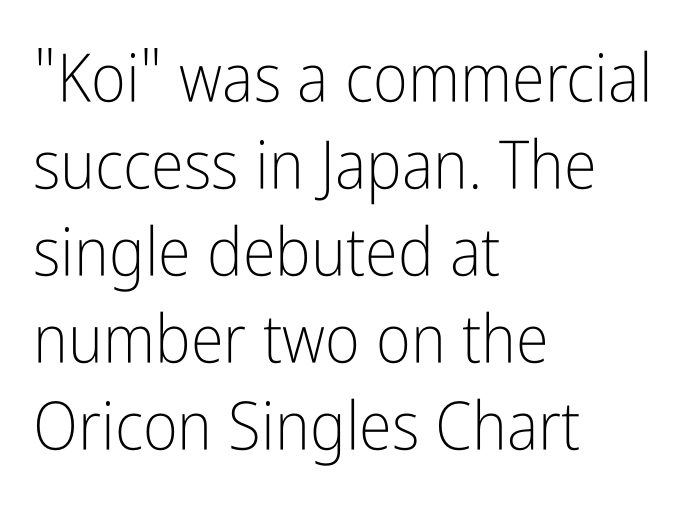
{"serif": "no", "italic": "no", "bold": "no", "weight": "light", "width": "condensed", "stroke_contrast": "low", "x_height": "medium", "monospaced": "no", "underline": "no", "align": "left", "line_spacing": "normal", "line_spacing_ratio": 1.3, "letter_spacing": "normal", "letter_spacing_em": 0.0, "glyph_px": 67}
